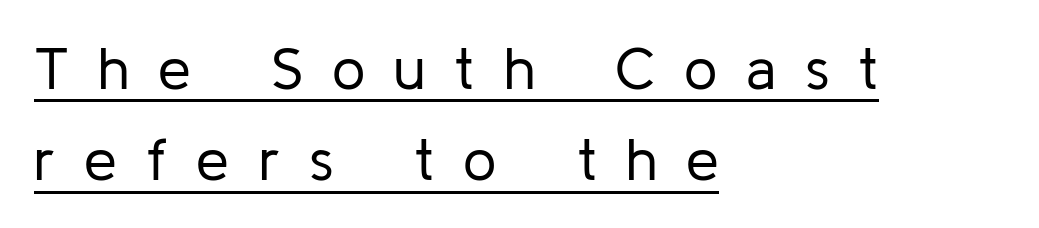
The image shows 59 px regular-weight sans-serif type, upright; set left-aligned, normal line spacing (1.55x), unusually wide letter spacing (+0.49 em), underlined; low stroke contrast and a medium x-height.
